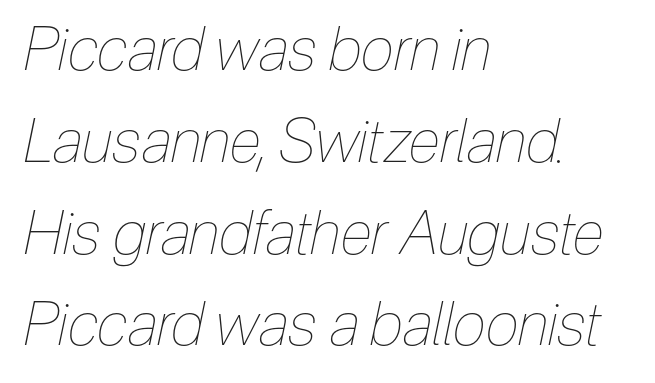
The image shows 60 px thin, condensed type, italic (leaning right); set left-aligned, normal line spacing (1.53x), normal letter spacing, not underlined; low stroke contrast and a medium x-height.
